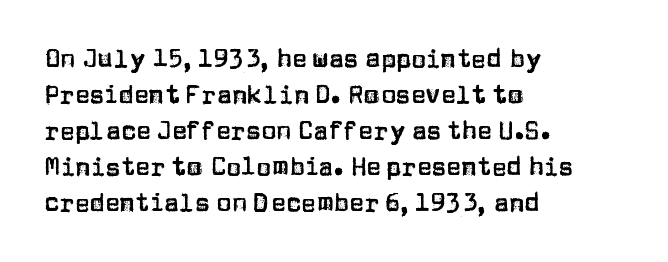
The image shows 25 px text type, upright; set left-aligned, normal line spacing (1.44x), normal letter spacing, not underlined.
